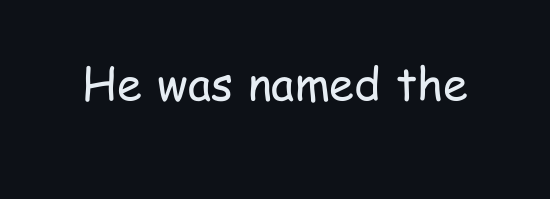
Bold? No — there's no thickening of the strokes. Decoration check: the copy has no underline. Looks like regular typesetting: each glyph gets only the width it needs. Words appear dense and cohesive because spacing is normal. The rendering shows plain stroke endings on the letterforms — a sans-serif design.
